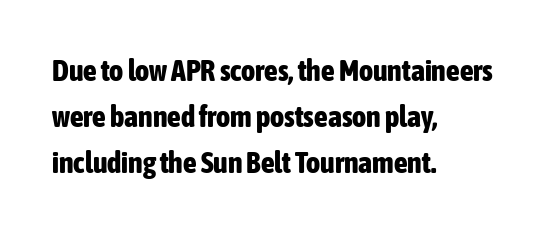
Notice how the passage keeps a crisp vertical edge on the left only. Looks like regular typesetting: each glyph gets only the width it needs. Each word holds together tightly as a unit, with standard inter-letter gaps. The passage shown is emphatically bold.
